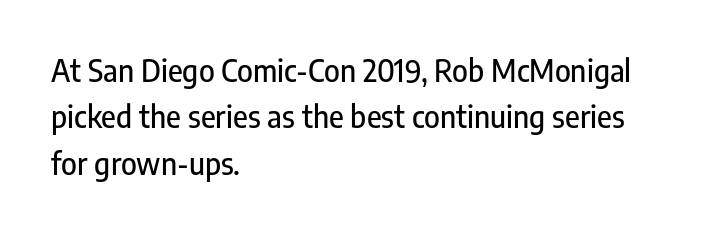
{"serif": "no", "italic": "no", "width": "condensed", "stroke_contrast": "low", "x_height": "medium", "monospaced": "no", "underline": "no", "align": "left", "line_spacing": "normal", "line_spacing_ratio": 1.55, "letter_spacing": "normal", "letter_spacing_em": 0.0, "glyph_px": 30}
